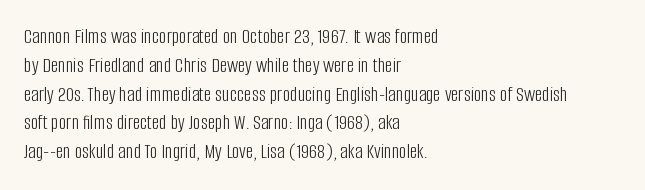
{"italic": "no", "bold": "no", "underline": "no", "align": "left", "line_spacing": "normal", "line_spacing_ratio": 1.37, "letter_spacing": "normal", "letter_spacing_em": 0.0, "glyph_px": 21}
